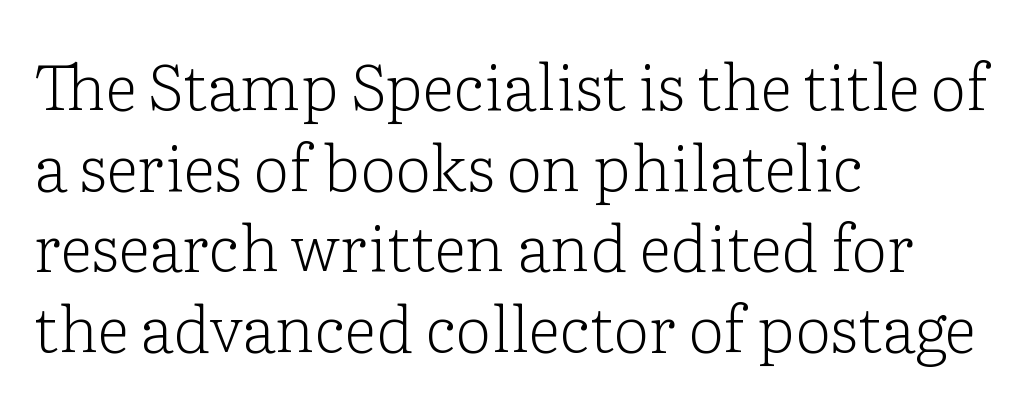
{"serif": "yes", "italic": "no", "bold": "no", "weight": "light", "width": "normal", "stroke_contrast": "low", "x_height": "medium", "monospaced": "no", "underline": "no", "align": "left", "line_spacing": "normal", "line_spacing_ratio": 1.26, "letter_spacing": "normal", "letter_spacing_em": 0.0, "glyph_px": 64}
